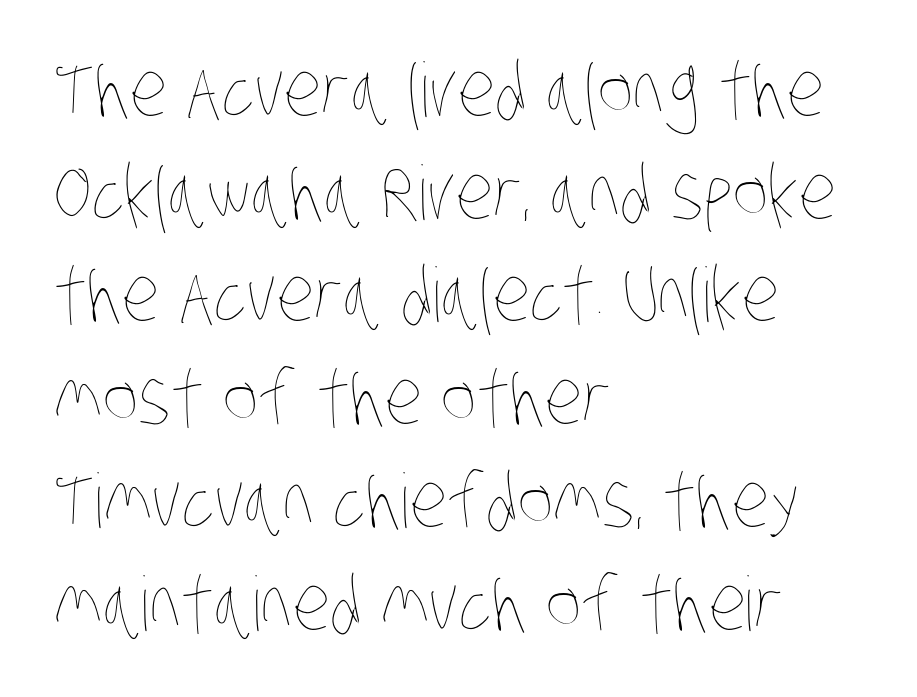
Q: Is the text bold? A: No.
Q: Is the text underlined? A: No.
Q: How is the paragraph aligned? A: Left-aligned.
Q: Is the spacing between letters normal or unusually wide? A: Normal.
Q: Is the spacing between lines tight, normal or loose? A: Normal.
Q: Width (condensed, normal, or wide)? A: Condensed.
Q: Stroke contrast? A: Low.
Q: x-height? A: Large.
Q: Monospaced? A: No.
